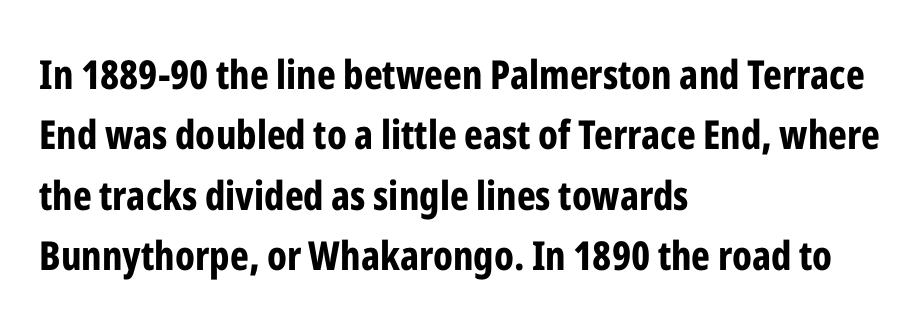
Q: Is the text bold? A: Yes.
Q: Is the text italic (slanted)? A: No, it is upright.
Q: Is the typeface a serif or a sans-serif typeface? A: Sans-serif.
Q: Is the text underlined? A: No.
Q: How is the paragraph aligned? A: Left-aligned.
Q: Is the spacing between letters normal or unusually wide? A: Normal.
Q: Is the spacing between lines tight, normal or loose? A: Normal.
Q: Width (condensed, normal, or wide)? A: Condensed.
Q: Stroke contrast? A: Low.
Q: x-height? A: Medium.
Q: Monospaced? A: No.
